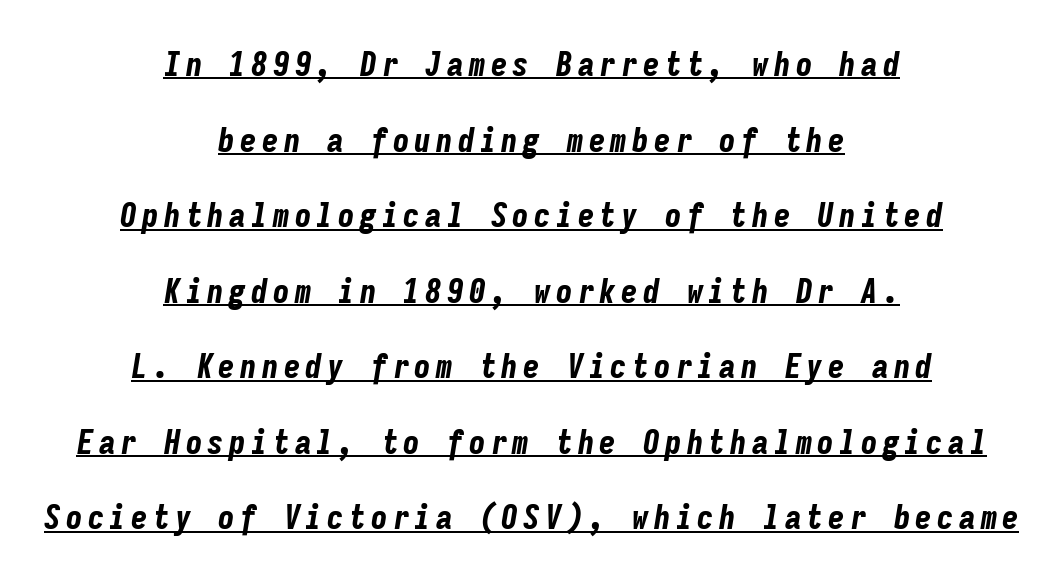
{"italic": "yes", "lean": "right", "slant_degrees": 9, "bold": "yes", "weight": "bold", "width": "condensed", "stroke_contrast": "low", "x_height": "medium", "monospaced": "yes", "underline": "yes", "align": "center", "line_spacing": "loose", "line_spacing_ratio": 2.29, "glyph_px": 33}
